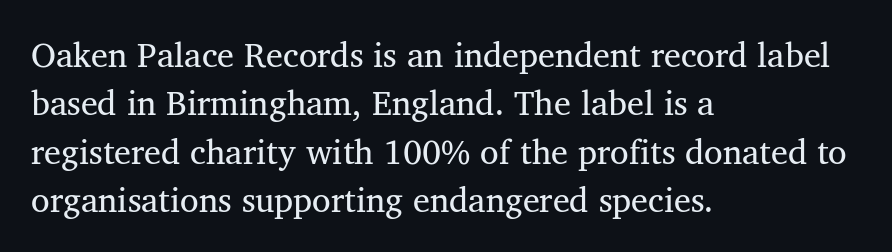
Q: Is the text italic (slanted)? A: No, it is upright.
Q: Is the typeface a serif or a sans-serif typeface? A: Serif.
Q: Is the text underlined? A: No.
Q: How is the paragraph aligned? A: Left-aligned.
Q: Is the spacing between letters normal or unusually wide? A: Normal.
Q: Is the spacing between lines tight, normal or loose? A: Normal.
Q: Width (condensed, normal, or wide)? A: Normal.
Q: Stroke contrast? A: Medium.
Q: x-height? A: Medium.
Q: Monospaced? A: No.
